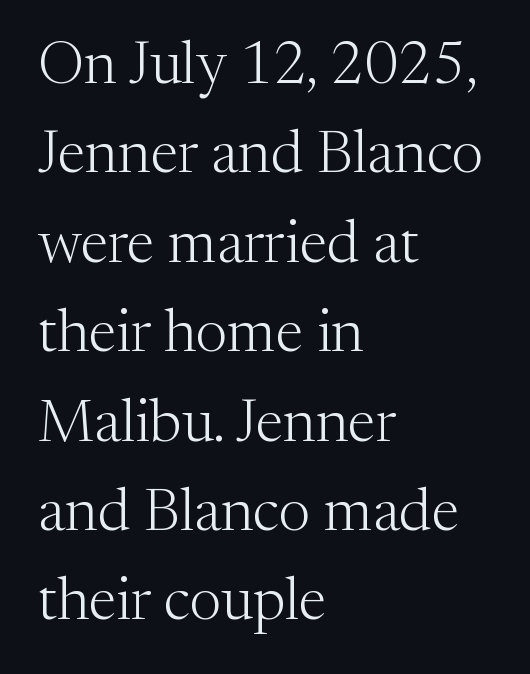
Q: Is the text bold? A: No.
Q: Is the text italic (slanted)? A: No, it is upright.
Q: Is the typeface a serif or a sans-serif typeface? A: Serif.
Q: Is the text underlined? A: No.
Q: How is the paragraph aligned? A: Left-aligned.
Q: Is the spacing between letters normal or unusually wide? A: Normal.
Q: Is the spacing between lines tight, normal or loose? A: Normal.
Q: Width (condensed, normal, or wide)? A: Normal.
Q: Stroke contrast? A: Medium.
Q: x-height? A: Medium.
Q: Monospaced? A: No.
